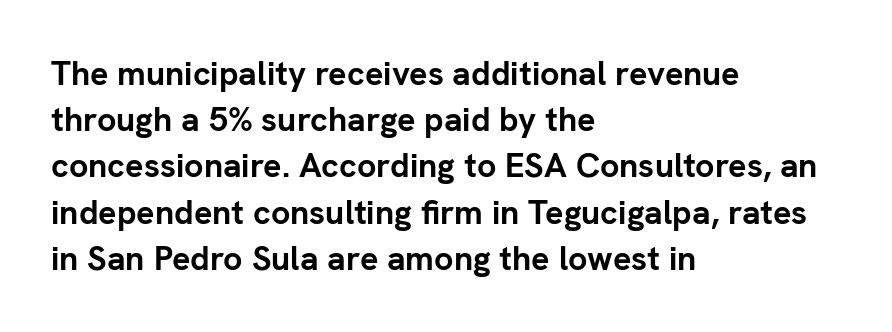
Q: Is the text bold? A: Yes.
Q: Is the text italic (slanted)? A: No, it is upright.
Q: Is the typeface a serif or a sans-serif typeface? A: Sans-serif.
Q: Is the text underlined? A: No.
Q: How is the paragraph aligned? A: Left-aligned.
Q: Is the spacing between letters normal or unusually wide? A: Normal.
Q: Is the spacing between lines tight, normal or loose? A: Normal.
Q: Width (condensed, normal, or wide)? A: Normal.
Q: Stroke contrast? A: Low.
Q: x-height? A: Medium.
Q: Monospaced? A: No.
